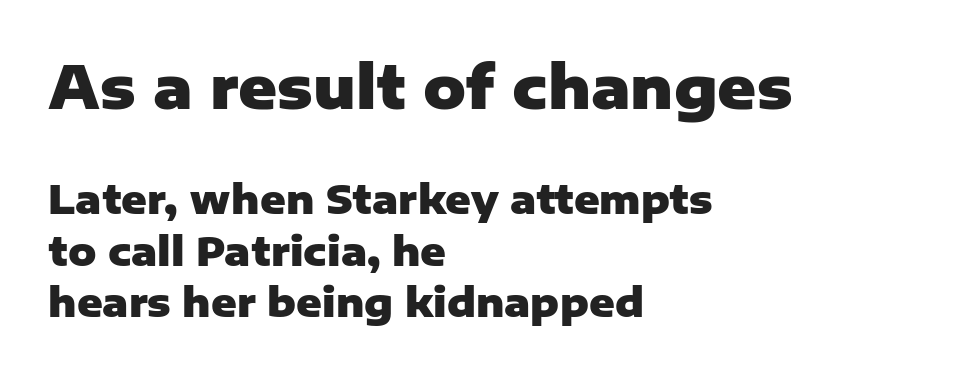
The image shows 59 px heavy sans-serif type, upright; set left-aligned, normal line spacing (1.32x), normal letter spacing, not underlined; the first (top) block is 1.51x larger; low stroke contrast and a medium x-height.
